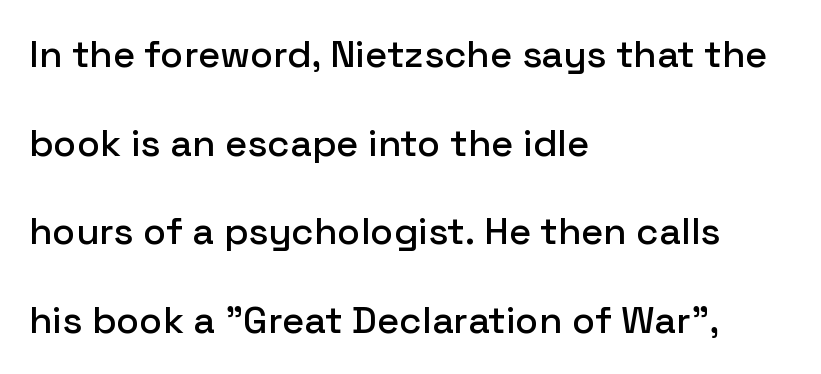
The face used here is proportionally spaced, like ordinary book or web type. The words here are not underlined. Do the letters lean? They stand straight. A typesetter would call this leading open, well beyond the default. Each word holds together tightly as a unit, with standard inter-letter gaps. Letterform terminals end flat and unadorned throughout the passage.
